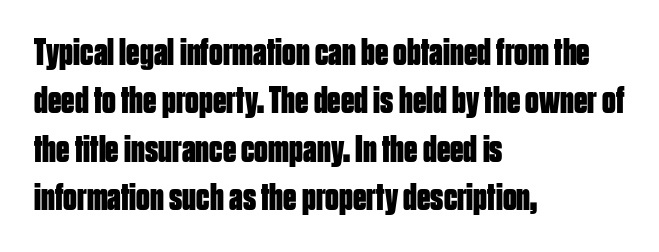
Short note: letters normally spaced. In terms of letterform style, serifs are entirely absent. Rows of type keep a routine distance in the vertical direction. Caption: bold face, heavy strokes. Note the varied advance widths — an 'i' is clearly narrower than an 'm'. Honestly, there is no underline to notice here at all.
